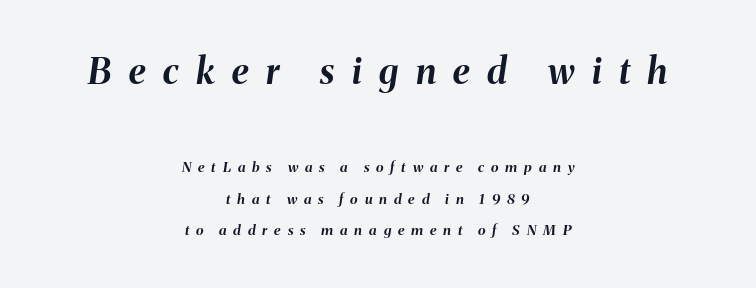
Q: Is the text bold? A: Yes.
Q: Is the text italic (slanted)? A: Yes, it leans right by about 8 degrees.
Q: Is the text underlined? A: No.
Q: How is the paragraph aligned? A: Centered.
Q: Is the spacing between letters normal or unusually wide? A: Unusually wide.
Q: Is the spacing between lines tight, normal or loose? A: Loose.
Q: Which block of text is set in a larger size, the first (top) or the second (bottom)? A: The first (top) one.
Q: Width (condensed, normal, or wide)? A: Normal.
Q: Stroke contrast? A: Medium.
Q: x-height? A: Medium.
Q: Monospaced? A: No.
